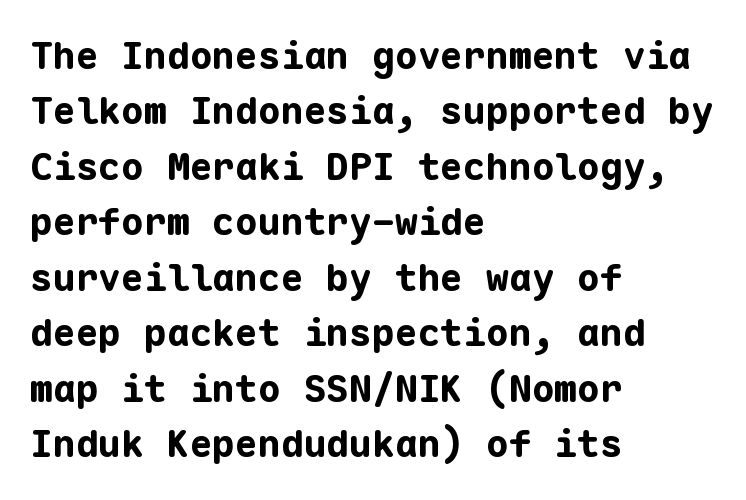
{"serif": "no", "italic": "no", "bold": "yes", "weight": "bold", "width": "normal", "stroke_contrast": "low", "x_height": "medium", "monospaced": "yes", "underline": "no", "align": "left", "line_spacing": "normal", "line_spacing_ratio": 1.46, "letter_spacing": "normal", "letter_spacing_em": 0.0, "glyph_px": 38}
